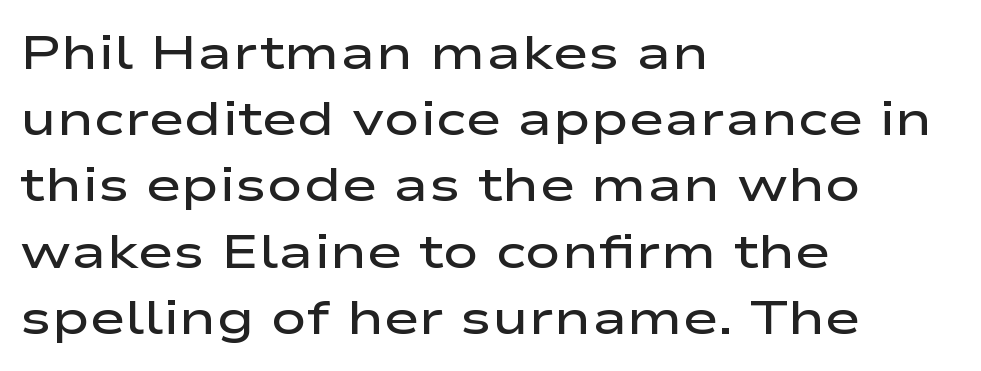
The image shows 48 px semibold, wide sans-serif type, upright; set left-aligned, normal line spacing (1.38x), normal letter spacing, not underlined; low stroke contrast and a medium x-height.
